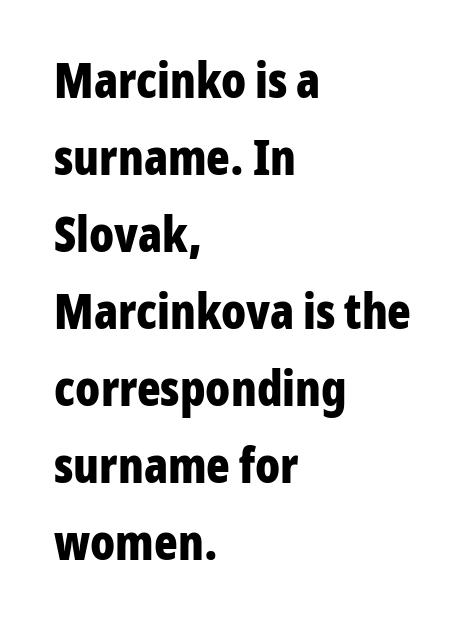
The image shows 49 px bold, condensed sans-serif type, upright; set left-aligned, normal line spacing (1.57x), normal letter spacing, not underlined; low stroke contrast and a medium x-height.
